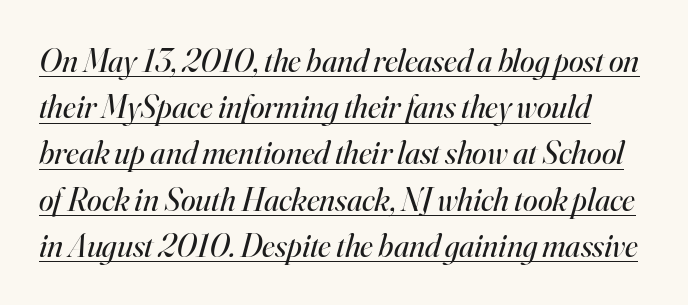
Baseline-to-baseline distance is the conventional proportion of letter height. The font family rendered here belongs to the serif group. A typesetter would call this proportional, since set widths differ per character. An italicized treatment has been applied to the whole sample. Between one letter and the next there's only the usual sliver of space.
